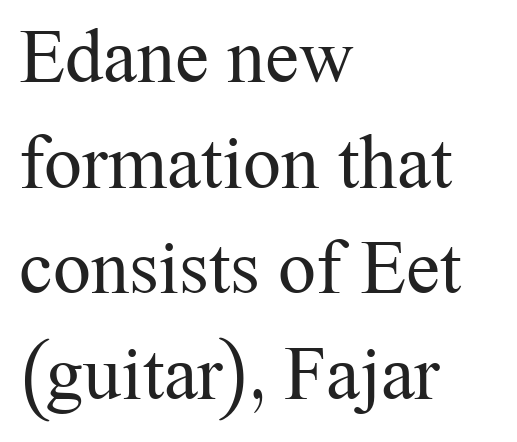
{"serif": "yes", "italic": "no", "bold": "no", "weight": "regular", "width": "normal", "stroke_contrast": "medium", "x_height": "medium", "monospaced": "no", "underline": "no", "align": "left", "line_spacing": "normal", "line_spacing_ratio": 1.39, "letter_spacing": "normal", "letter_spacing_em": 0.0, "glyph_px": 76}
